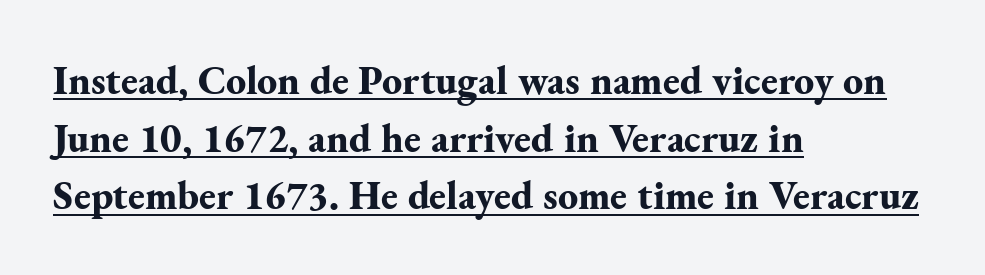
Q: Is the text bold? A: Yes.
Q: Is the text italic (slanted)? A: No, it is upright.
Q: Is the typeface a serif or a sans-serif typeface? A: Serif.
Q: Is the text underlined? A: Yes.
Q: How is the paragraph aligned? A: Left-aligned.
Q: Is the spacing between letters normal or unusually wide? A: Normal.
Q: Is the spacing between lines tight, normal or loose? A: Normal.
Q: Width (condensed, normal, or wide)? A: Normal.
Q: Stroke contrast? A: Medium.
Q: x-height? A: Small.
Q: Monospaced? A: No.
